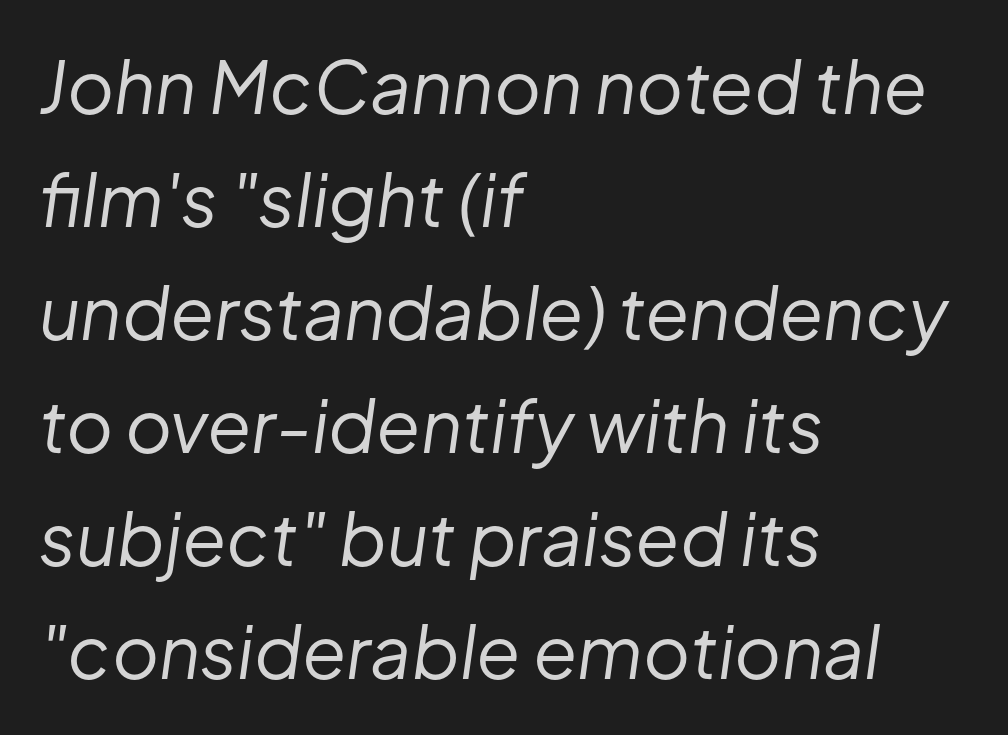
{"italic": "yes", "lean": "right", "slant_degrees": 8, "bold": "no", "weight": "regular", "width": "normal", "stroke_contrast": "low", "x_height": "medium", "monospaced": "no", "underline": "no", "align": "left", "line_spacing": "normal", "line_spacing_ratio": 1.57, "letter_spacing": "normal", "letter_spacing_em": 0.0, "glyph_px": 72}
